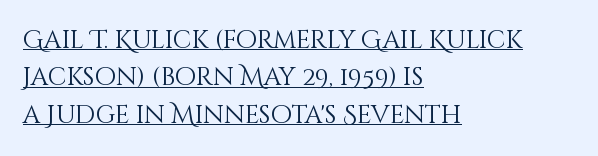
The image shows 25 px text type, upright; set left-aligned, normal line spacing (1.5x), normal letter spacing, underlined.
